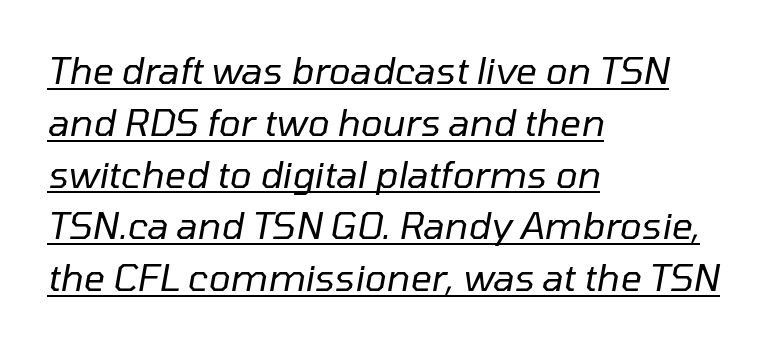
Yep, that's italic — everything's leaning. Character widths vary here, with narrow letters taking less room than wide ones. Successive baselines arrive at the customary interval. Compared with typical body copy, the letter spacing here is the same. These lines stack with their left ends in a neat column. The characters are drawn with everyday or finer stroke widths.
